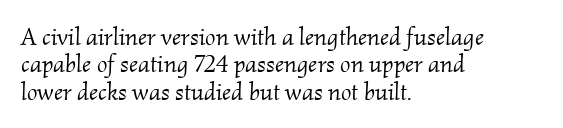
{"italic": "yes", "lean": "right", "slant_degrees": 2, "bold": "no", "underline": "no", "align": "left", "line_spacing": "tight", "line_spacing_ratio": 1.1, "letter_spacing": "normal", "letter_spacing_em": 0.0, "glyph_px": 25}
